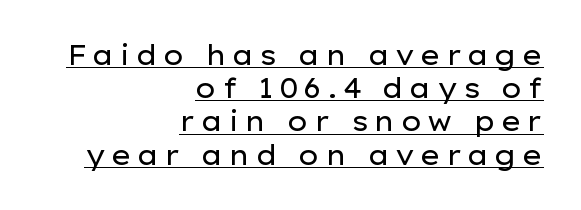
Designer's note — italics off, roman on. You can see a thin bar hugging the bottom of the glyphs. No letter is thick-stroked: the sample isn't bold. The compositor pushed each line to the right boundary.
